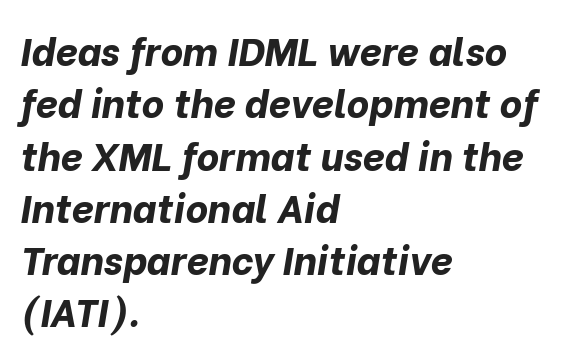
{"italic": "yes", "lean": "right", "slant_degrees": 10, "bold": "yes", "weight": "bold", "width": "normal", "stroke_contrast": "low", "x_height": "medium", "monospaced": "no", "underline": "no", "align": "left", "line_spacing": "normal", "line_spacing_ratio": 1.34, "letter_spacing": "normal", "letter_spacing_em": 0.0, "glyph_px": 39}
